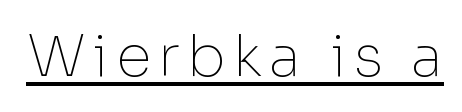
{"serif": "no", "italic": "no", "bold": "no", "weight": "thin", "width": "normal", "stroke_contrast": "low", "x_height": "medium", "monospaced": "no", "underline": "yes", "glyph_px": 58}
